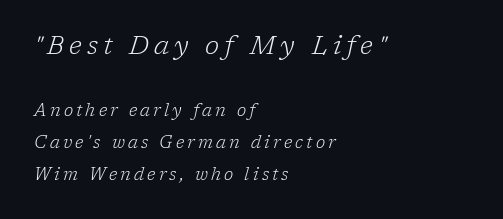
Q: Is the text bold? A: No.
Q: Is the text italic (slanted)? A: Yes, it leans right by about 17 degrees.
Q: Is the text underlined? A: No.
Q: How is the paragraph aligned? A: Left-aligned.
Q: Which block of text is set in a larger size, the first (top) or the second (bottom)? A: The first (top) one.
